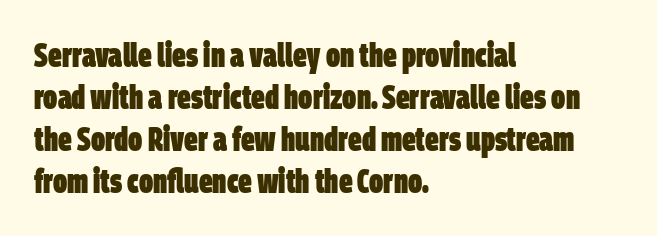
The image shows 34 px heavy, condensed sans-serif type; set left-aligned, line spacing 1.24x, normal letter spacing, not underlined; low stroke contrast and a large x-height.
